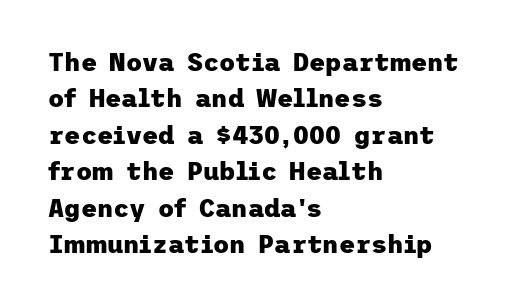
{"italic": "no", "bold": "yes", "underline": "no", "align": "left", "line_spacing": "normal", "line_spacing_ratio": 1.46, "letter_spacing": "normal", "letter_spacing_em": 0.0, "glyph_px": 25}
